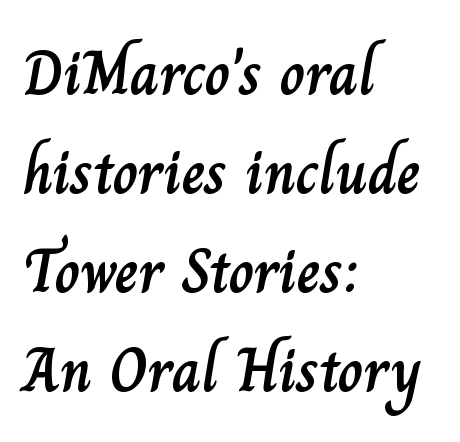
{"width": "normal", "stroke_contrast": "low", "x_height": "small", "monospaced": "no", "underline": "no", "align": "left", "line_spacing": "normal", "line_spacing_ratio": 1.57, "letter_spacing": "normal", "letter_spacing_em": 0.0, "glyph_px": 63}
